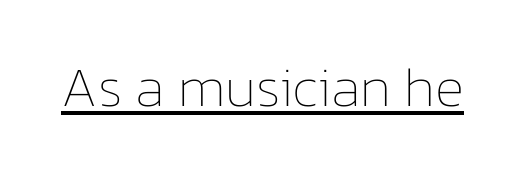
{"italic": "no", "bold": "no", "weight": "thin", "width": "normal", "stroke_contrast": "low", "x_height": "medium", "monospaced": "no", "underline": "yes", "letter_spacing": "normal", "letter_spacing_em": 0.0, "glyph_px": 56}
